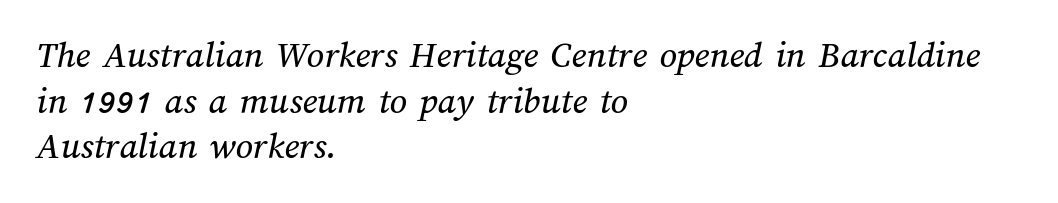
The gap between lines stays unmarked. This sample is left-justified, so line endings fall wherever the words run out. The rendering uses natural spacing where letterforms have individual widths. The horizontal fit of the characters is conventional and even.
